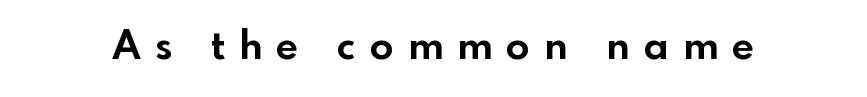
The image shows 39 px bold sans-serif type, upright; set unusually wide letter spacing (+0.37 em), not underlined; a small x-height.
